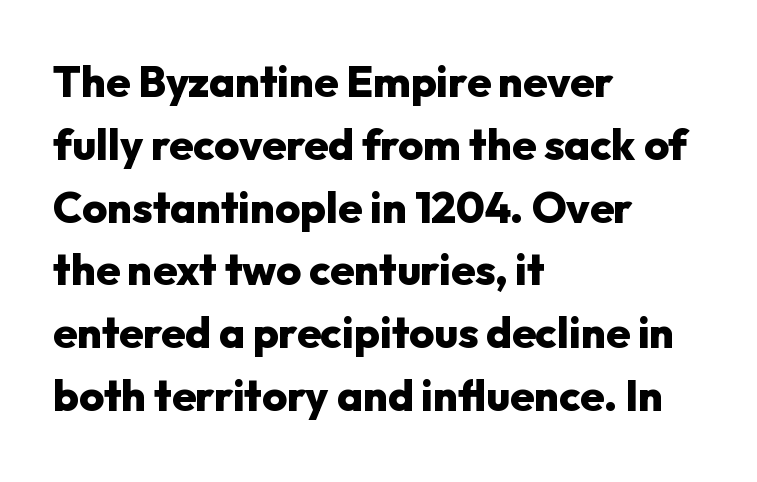
The image shows 43 px heavy sans-serif type, upright; set left-aligned, normal line spacing (1.46x), normal letter spacing, not underlined; low stroke contrast and a medium x-height.
